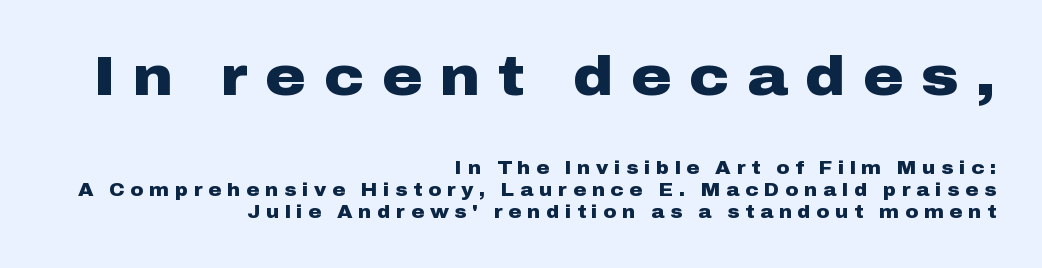
Q: Is the text bold? A: Yes.
Q: Is the text italic (slanted)? A: No, it is upright.
Q: Is the typeface a serif or a sans-serif typeface? A: Sans-serif.
Q: Is the text underlined? A: No.
Q: How is the paragraph aligned? A: Right-aligned.
Q: Is the spacing between letters normal or unusually wide? A: Unusually wide.
Q: Which block of text is set in a larger size, the first (top) or the second (bottom)? A: The first (top) one.
Q: Width (condensed, normal, or wide)? A: Wide.
Q: Stroke contrast? A: Low.
Q: x-height? A: Medium.
Q: Monospaced? A: No.
